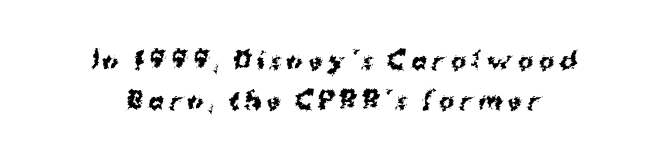
Plain, unruled lines of type. Loose tracking; the words dissolve into strings of separated letters. Caption: bold face, heavy strokes.
